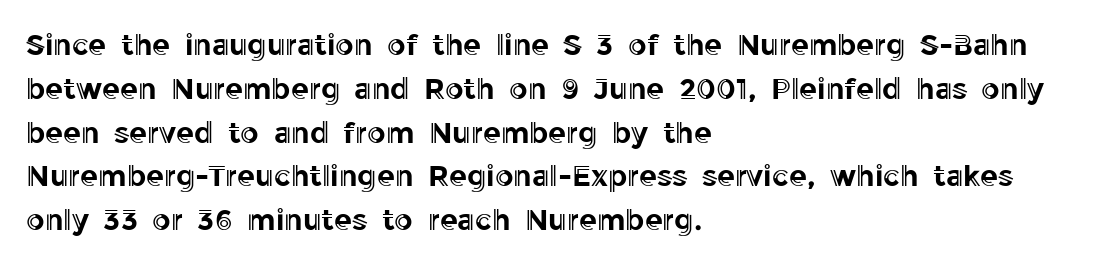
Q: Is the text italic (slanted)? A: No, it is upright.
Q: Is the text underlined? A: No.
Q: How is the paragraph aligned? A: Left-aligned.
Q: Is the spacing between letters normal or unusually wide? A: Normal.
Q: Is the spacing between lines tight, normal or loose? A: Normal.
Q: Width (condensed, normal, or wide)? A: Normal.
Q: x-height? A: Medium.
Q: Monospaced? A: No.
